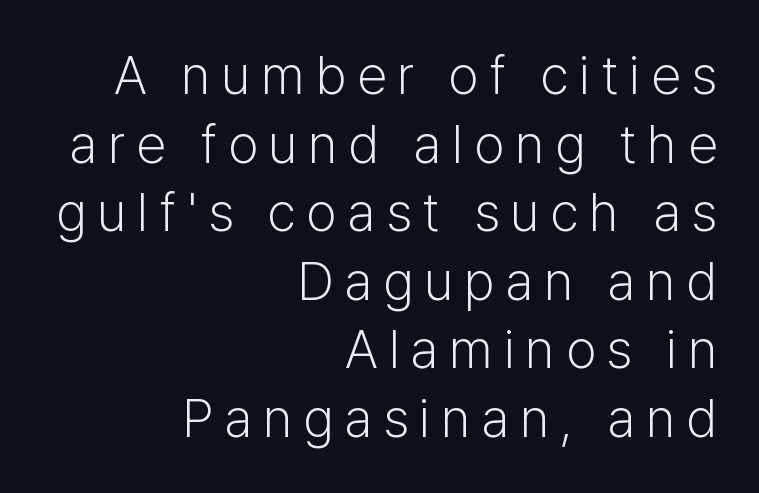
{"serif": "no", "italic": "no", "bold": "no", "weight": "light", "width": "normal", "stroke_contrast": "low", "x_height": "medium", "monospaced": "no", "underline": "no", "align": "right", "line_spacing": "normal", "line_spacing_ratio": 1.27, "letter_spacing": "wide", "letter_spacing_em": 0.2, "glyph_px": 54}
